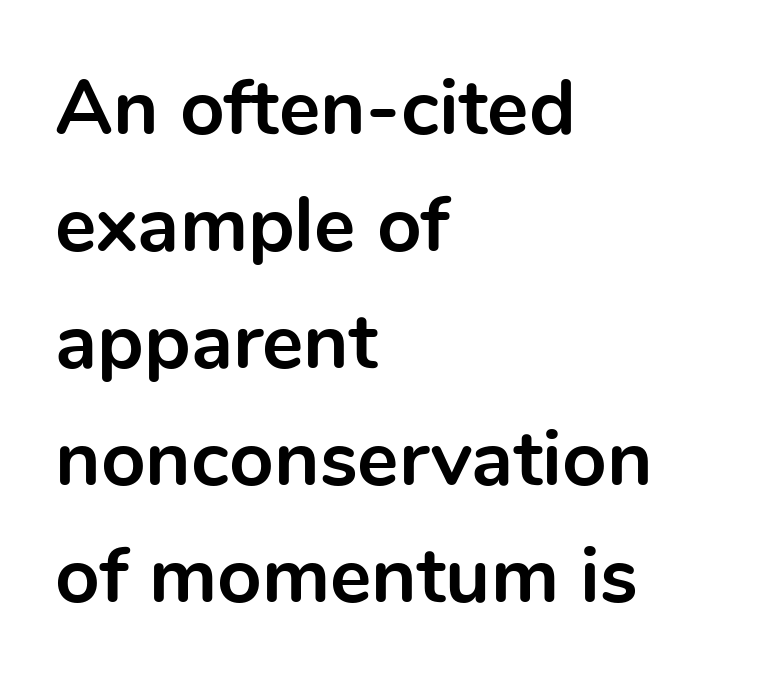
The image shows 78 px bold sans-serif type, upright; set left-aligned, normal line spacing (1.5x), normal letter spacing, not underlined; a medium x-height.
